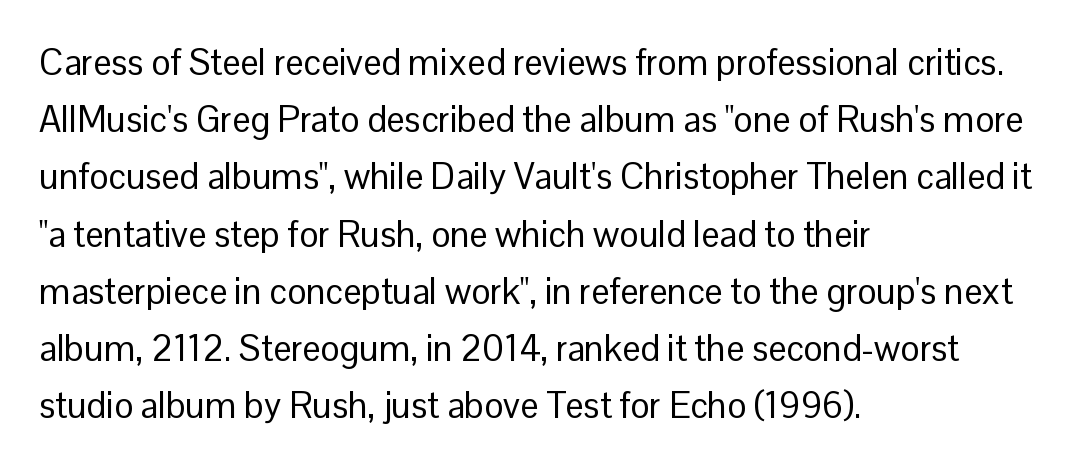
The image shows 36 px regular-weight sans-serif type, upright; set left-aligned, normal line spacing (1.59x), normal letter spacing, not underlined; low stroke contrast and a medium x-height.
